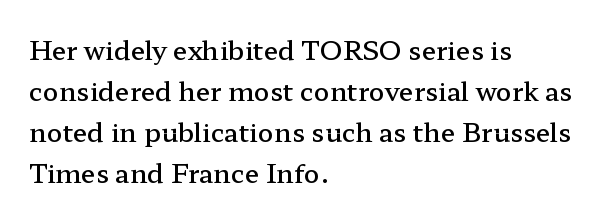
Bold? Not quite — semibold, heavier than regular but stopping short. In CSS terms this would be text-align: left. Does extra space separate the letters? No, they use regular spacing. How would I describe the line gaps? Plain and ordinary. Unlike italic type, these characters show no tilt at all. Honestly, there is no underline to notice here at all.
